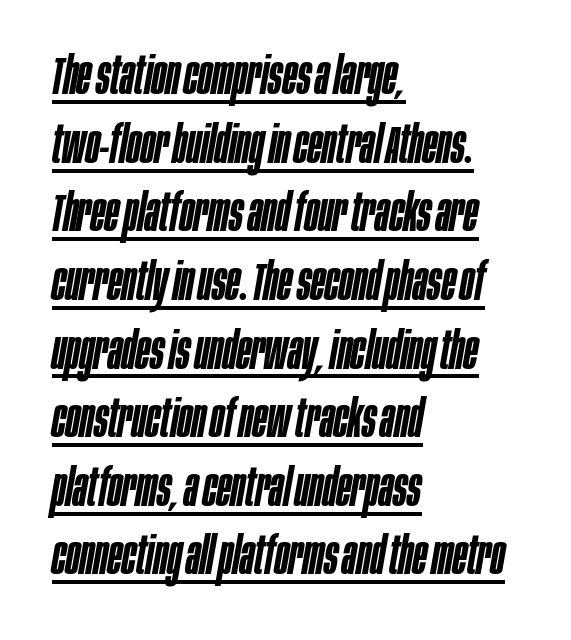
Q: Is the text bold? A: Semi-bold.
Q: Is the text italic (slanted)? A: Yes, it leans right by about 10 degrees.
Q: Is the text underlined? A: Yes.
Q: How is the paragraph aligned? A: Left-aligned.
Q: Is the spacing between letters normal or unusually wide? A: Normal.
Q: Is the spacing between lines tight, normal or loose? A: Normal.
Q: Width (condensed, normal, or wide)? A: Condensed.
Q: Stroke contrast? A: Low.
Q: x-height? A: Large.
Q: Monospaced? A: No.
